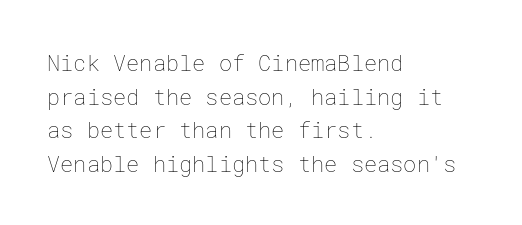
Unbolded letterforms with no extra heft. The letterforms sit shoulder to shoulder at normal distance. Line spacing here is normal. Glance below the letters and you will spot only blank space. Visually the block forms a straight wall on the left and a jagged coastline on the right.
